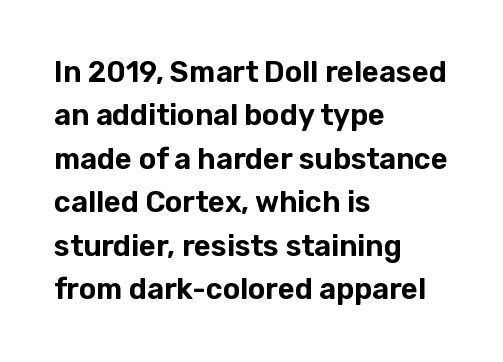
The image shows 29 px sans-serif type, upright; set left-aligned, normal line spacing (1.5x), normal letter spacing, not underlined; low stroke contrast and a medium x-height.
